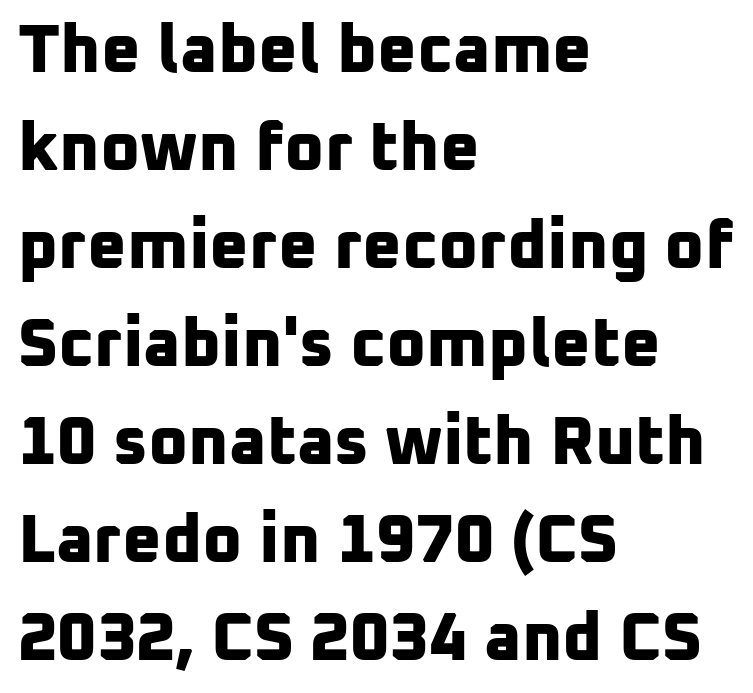
The designer left line spacing at the default. The setting favours the left margin, as ordinary paragraphs usually do. How heavy is the stroke? Heavy — this is a bold. Students, note that the glyphs here touch the page at normal intervals. Any mark beneath the type? The region is blank.
